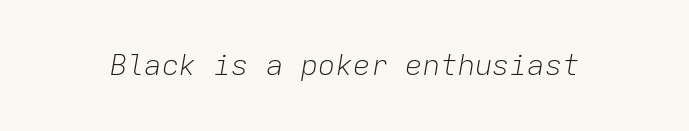
Q: Is the text bold? A: No.
Q: Is the text italic (slanted)? A: Yes, it leans right by about 9 degrees.
Q: Is the text underlined? A: No.
Q: Is the spacing between letters normal or unusually wide? A: Normal.
Q: Width (condensed, normal, or wide)? A: Normal.
Q: Stroke contrast? A: Low.
Q: x-height? A: Medium.
Q: Monospaced? A: Yes.
